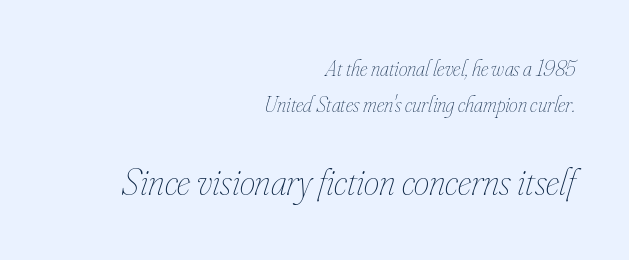
{"italic": "yes", "lean": "right", "slant_degrees": 16, "bold": "no", "weight": "thin", "width": "condensed", "stroke_contrast": "low", "x_height": "small", "monospaced": "no", "underline": "no", "align": "right", "line_spacing": "normal", "line_spacing_ratio": 1.62, "letter_spacing": "normal", "letter_spacing_em": 0.0, "larger_block": "second", "size_ratio": 1.77, "glyph_px": 39}
